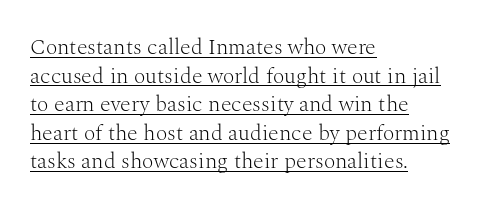
The image shows 22 px text type, upright; set left-aligned, normal line spacing (1.3x), normal letter spacing, underlined.
